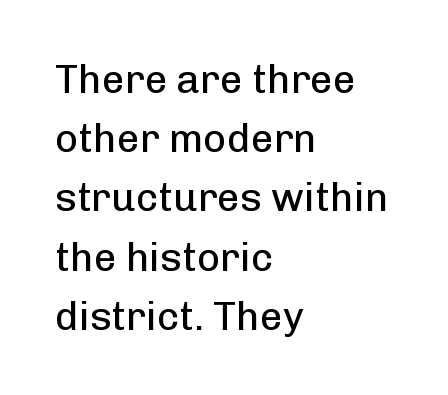
Q: Is the text bold? A: No.
Q: Is the text italic (slanted)? A: No, it is upright.
Q: Is the typeface a serif or a sans-serif typeface? A: Sans-serif.
Q: Is the text underlined? A: No.
Q: How is the paragraph aligned? A: Left-aligned.
Q: Is the spacing between letters normal or unusually wide? A: Normal.
Q: Is the spacing between lines tight, normal or loose? A: Normal.
Q: Width (condensed, normal, or wide)? A: Normal.
Q: Stroke contrast? A: Low.
Q: x-height? A: Medium.
Q: Monospaced? A: No.
